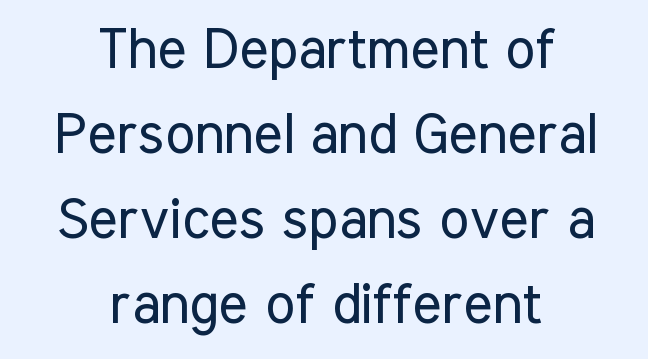
Q: Is the text bold? A: No.
Q: Is the text italic (slanted)? A: No, it is upright.
Q: Is the typeface a serif or a sans-serif typeface? A: Sans-serif.
Q: Is the text underlined? A: No.
Q: How is the paragraph aligned? A: Centered.
Q: Is the spacing between letters normal or unusually wide? A: Normal.
Q: Is the spacing between lines tight, normal or loose? A: Normal.
Q: Width (condensed, normal, or wide)? A: Condensed.
Q: Stroke contrast? A: Low.
Q: x-height? A: Medium.
Q: Monospaced? A: No.
